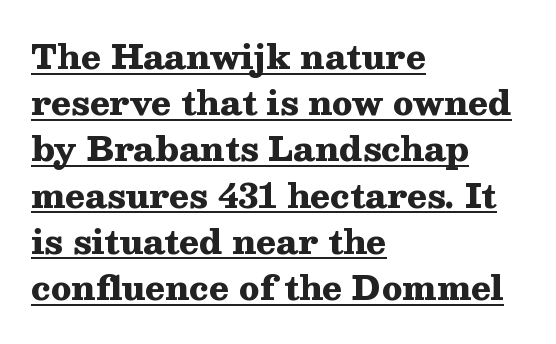
{"serif": "yes", "italic": "no", "bold": "yes", "weight": "heavy", "width": "wide", "stroke_contrast": "medium", "x_height": "medium", "monospaced": "no", "underline": "yes", "align": "left", "line_spacing": "normal", "line_spacing_ratio": 1.4, "letter_spacing": "normal", "letter_spacing_em": 0.0, "glyph_px": 33}
